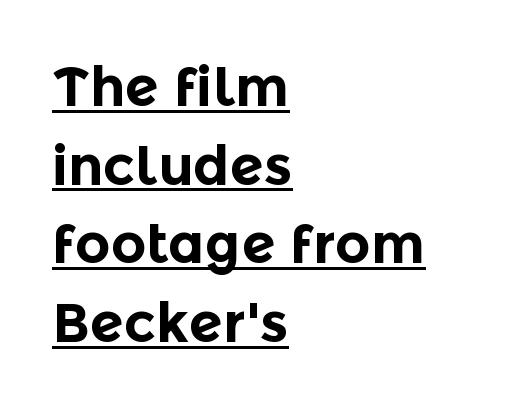
{"serif": "no", "italic": "no", "bold": "yes", "weight": "bold", "width": "normal", "x_height": "medium", "monospaced": "no", "underline": "yes", "align": "left", "line_spacing": "normal", "line_spacing_ratio": 1.43, "letter_spacing": "normal", "letter_spacing_em": 0.0, "glyph_px": 55}
